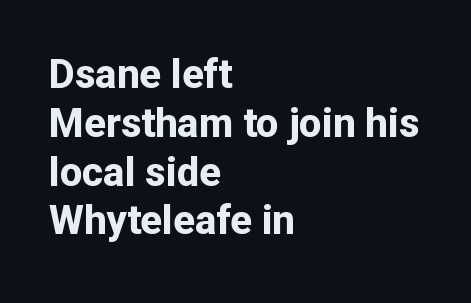
I'd call this a sans setting — the letters go barefoot. No italicization has been applied; the sample stays upright. A typesetter would call this proportional, since set widths differ per character. These lines stack with their left ends in a neat column. On the weight axis this lands at bold, roughly 700. Bare-footed words on every line.
